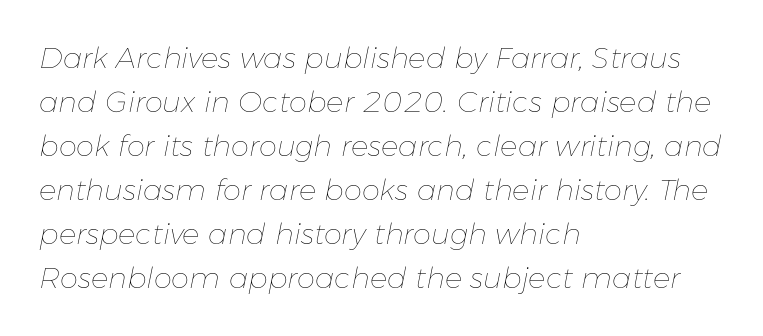
Q: Is the text bold? A: No.
Q: Is the text italic (slanted)? A: Yes, it leans right by about 11 degrees.
Q: Is the text underlined? A: No.
Q: How is the paragraph aligned? A: Left-aligned.
Q: Is the spacing between letters normal or unusually wide? A: Normal.
Q: Is the spacing between lines tight, normal or loose? A: Normal.
Q: Width (condensed, normal, or wide)? A: Normal.
Q: Stroke contrast? A: Low.
Q: x-height? A: Medium.
Q: Monospaced? A: No.
